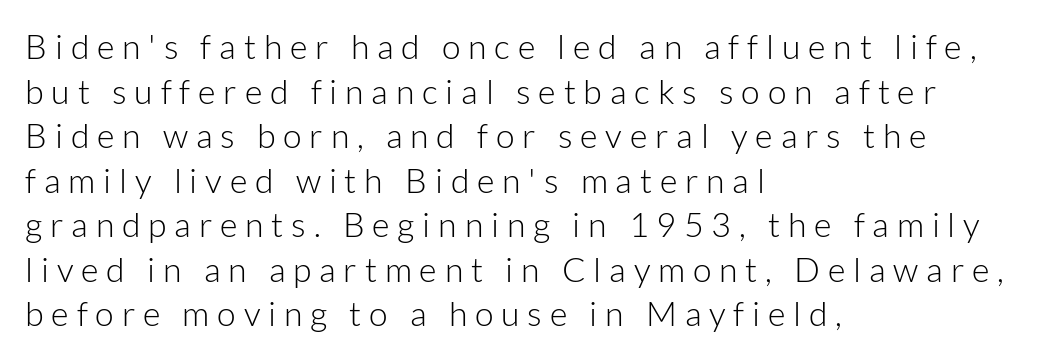
Here the glyphs are tracked loosely, breaking word shapes into spaced letters. Spacing verdict: proportional, widths tailored to each character. Regular leading. I'd call this a sans setting — the letters go barefoot. It's the straight-up-and-down kind of type. Weight: regular or lighter.
